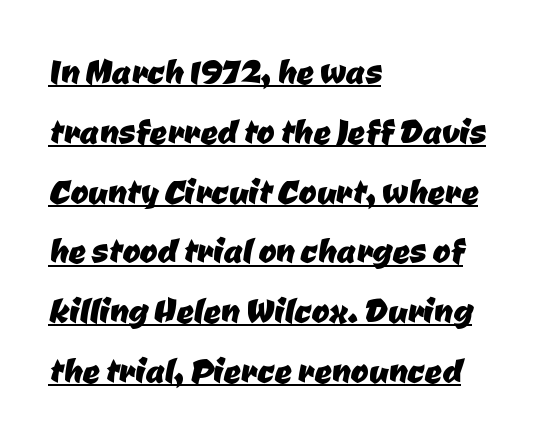
Glyph-to-glyph distance matches everyday printed text. Nope, no serifs anywhere on these letters. Each letter keeps its own natural width here, so spacing adapts to shape. Regarding leading, the lines here are spaced in the standard way. The lines are quadded left.
